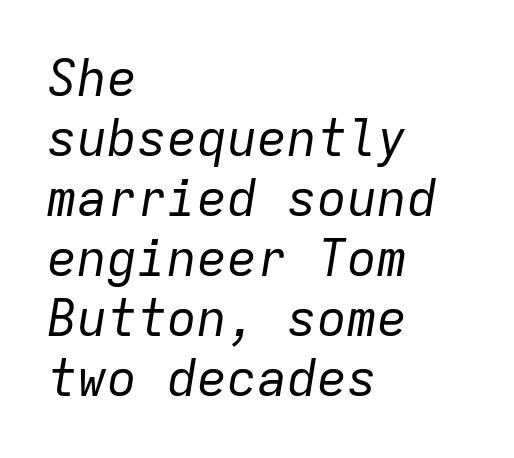
Is this a fixed-width face? Yes — each glyph sits in an identical cell. The passage shown is not underscored anywhere. The font is comparable to plain body text, perhaps lighter. Short note: letters normally spaced.
